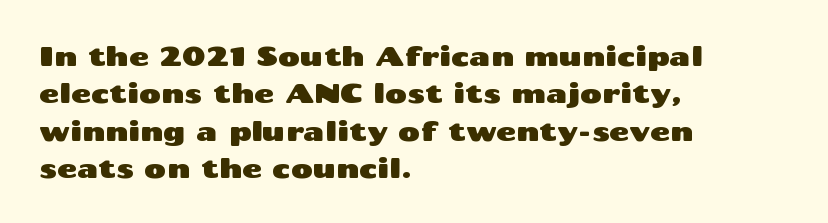
{"italic": "no", "underline": "no", "align": "left", "line_spacing": "normal", "line_spacing_ratio": 1.38, "letter_spacing": "normal", "letter_spacing_em": 0.0, "glyph_px": 27}
